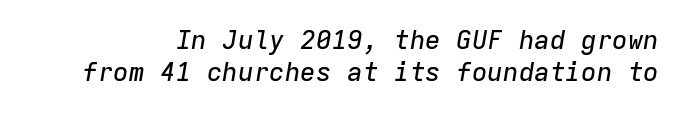
The image shows 26 px text type, italic (leaning right); set normal line spacing (1.25x), normal letter spacing, not underlined.
